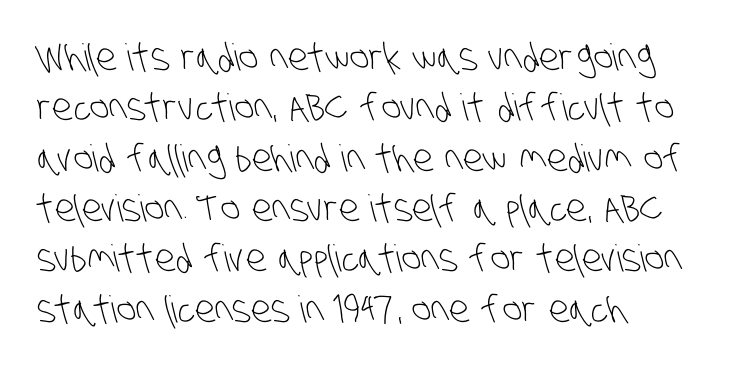
{"serif": "no", "bold": "no", "weight": "light", "width": "condensed", "stroke_contrast": "low", "x_height": "large", "monospaced": "no", "underline": "no", "align": "left", "line_spacing": "normal", "line_spacing_ratio": 1.36, "letter_spacing": "normal", "letter_spacing_em": 0.0, "glyph_px": 37}
